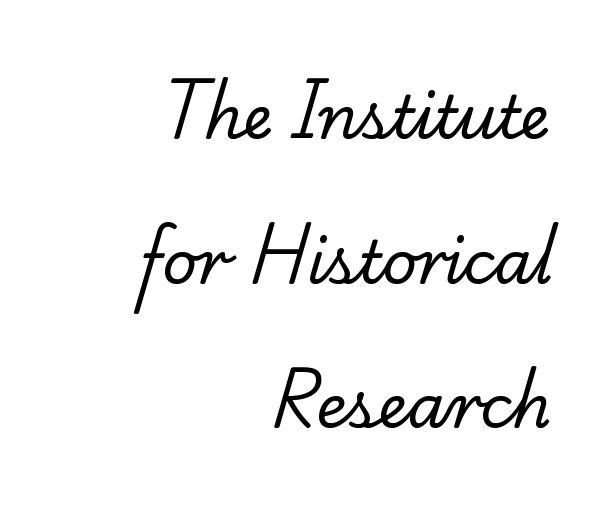
Q: Is the text bold? A: No.
Q: Is the text underlined? A: No.
Q: How is the paragraph aligned? A: Right-aligned.
Q: Is the spacing between letters normal or unusually wide? A: Normal.
Q: Is the spacing between lines tight, normal or loose? A: Loose.
Q: Width (condensed, normal, or wide)? A: Normal.
Q: Stroke contrast? A: Low.
Q: x-height? A: Small.
Q: Monospaced? A: No.
